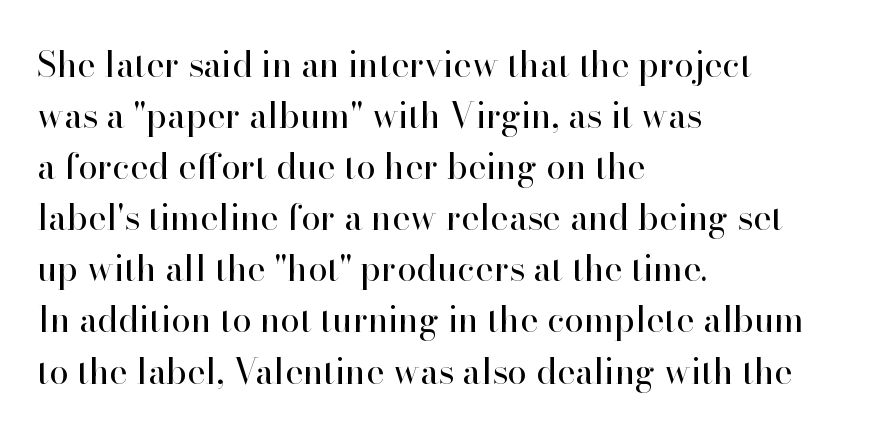
Q: Is the text bold? A: No.
Q: Is the text italic (slanted)? A: No, it is upright.
Q: Is the typeface a serif or a sans-serif typeface? A: Serif.
Q: Is the text underlined? A: No.
Q: How is the paragraph aligned? A: Left-aligned.
Q: Is the spacing between letters normal or unusually wide? A: Normal.
Q: Is the spacing between lines tight, normal or loose? A: Normal.
Q: Width (condensed, normal, or wide)? A: Normal.
Q: Stroke contrast? A: High.
Q: x-height? A: Small.
Q: Monospaced? A: No.
